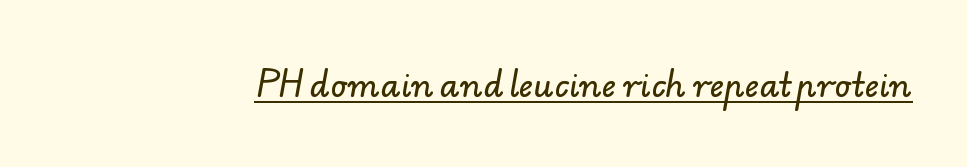
Somebody hit Ctrl+U on this one — the words are underlined. The typeface chosen for these lines omits serifs. Honestly, the letter spacing is just normal — you wouldn't notice it. The rendering uses natural spacing where letterforms have individual widths.
